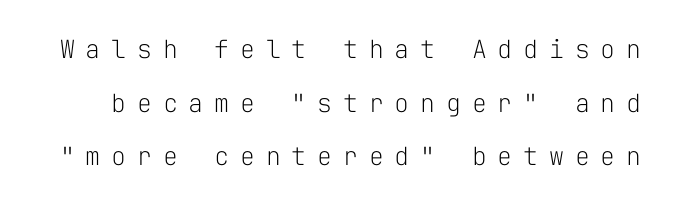
Compared with typical body copy, the letter spacing here is much looser. Anything drawn beneath the words? Only blank space. The lines are spread far apart with generous leading. This is roman type, the default non-slanted kind. The strokes carry an ordinary text weight at most.
